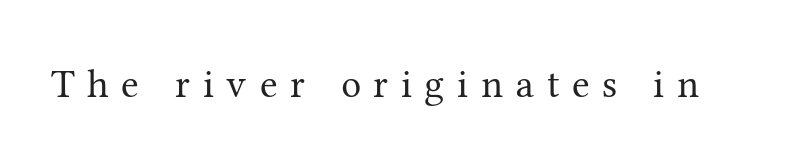
Anything drawn beneath the words? Only blank space. Check where the strokes stop: tiny serifs finish them off. Proportional: the letters do not fall into vertical columns. A roman cut, with each character standing at attention. The rendering inserts visible extra space after every character.
